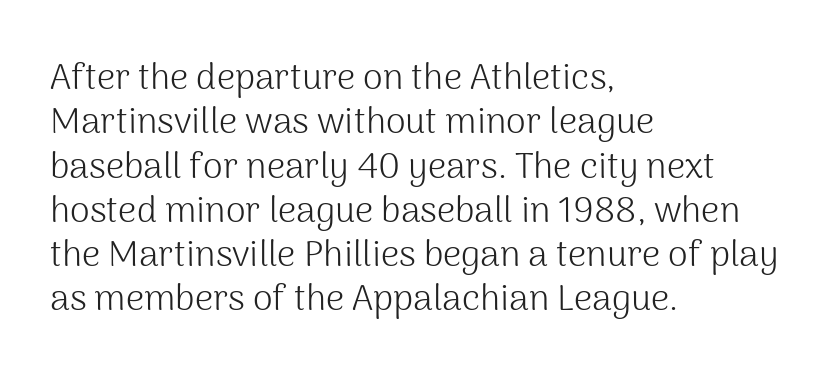
The image shows 36 px light sans-serif type, upright; set left-aligned, line spacing 1.23x, normal letter spacing, not underlined; medium stroke contrast and a medium x-height.
